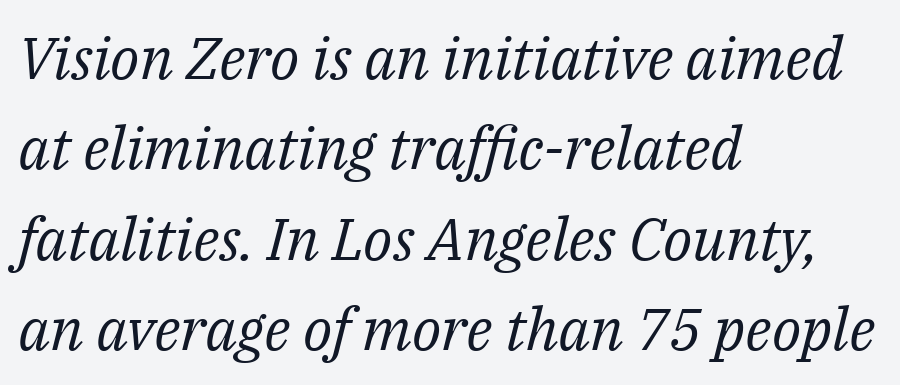
{"serif": "yes", "italic": "yes", "lean": "right", "slant_degrees": 14, "bold": "no", "weight": "regular", "width": "normal", "stroke_contrast": "medium", "x_height": "medium", "monospaced": "no", "underline": "no", "align": "left", "line_spacing": "normal", "line_spacing_ratio": 1.53, "letter_spacing": "normal", "letter_spacing_em": 0.0, "glyph_px": 59}
